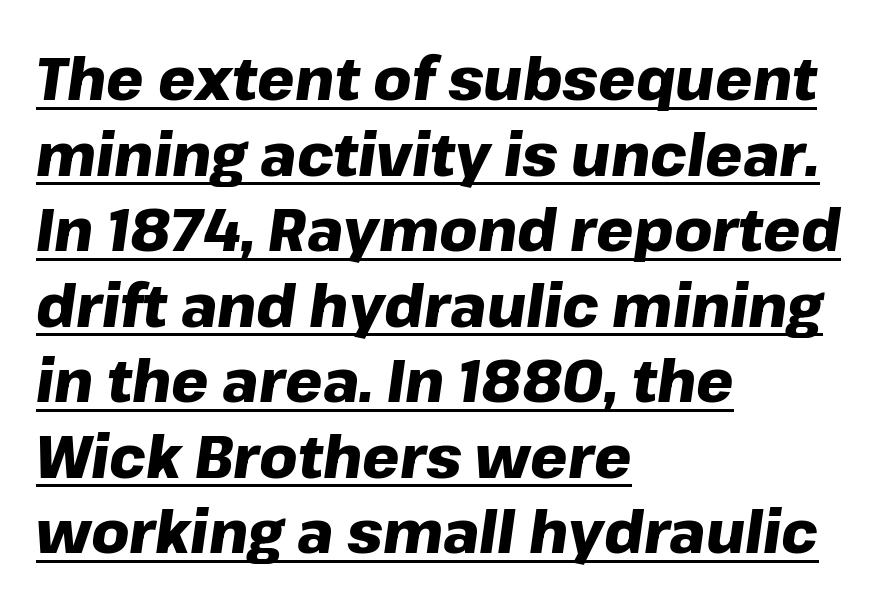
{"italic": "yes", "lean": "right", "slant_degrees": 8, "bold": "yes", "weight": "heavy", "width": "normal", "stroke_contrast": "low", "x_height": "medium", "monospaced": "no", "underline": "yes", "align": "left", "line_spacing": "normal", "line_spacing_ratio": 1.28, "letter_spacing": "normal", "letter_spacing_em": 0.0, "glyph_px": 59}
